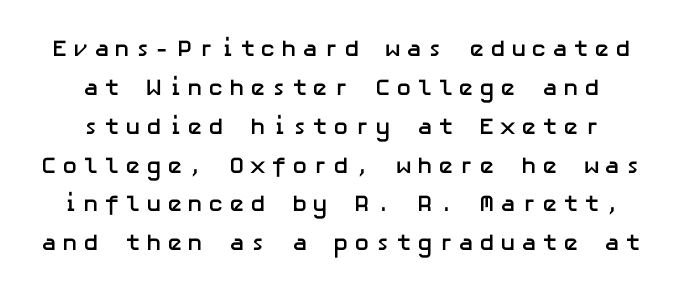
Notice how the stems are strictly vertical — no italics here. Does the leading feel generous? No, just average. Descenders are the only things crossing below the line. Plenty of ink on the page — the face is bold. Inter-character spacing is expanded well beyond the font's built-in metrics.
